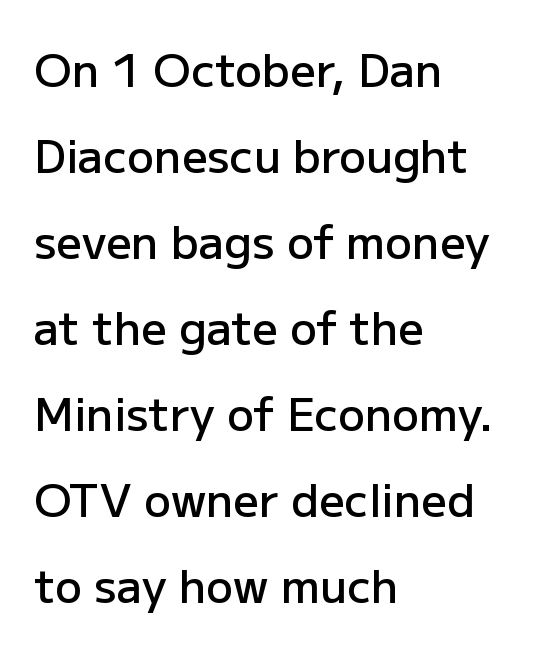
{"serif": "no", "italic": "no", "bold": "semi", "weight": "semibold", "width": "normal", "stroke_contrast": "low", "x_height": "medium", "monospaced": "no", "underline": "no", "align": "left", "line_spacing": "loose", "line_spacing_ratio": 1.91, "letter_spacing": "normal", "letter_spacing_em": 0.0, "glyph_px": 45}
